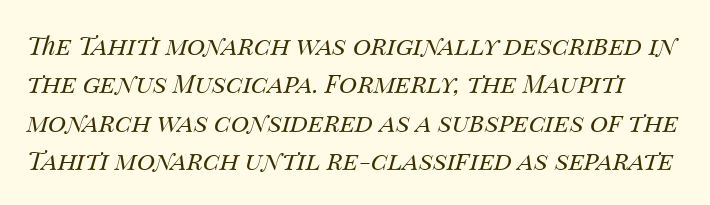
{"italic": "yes", "lean": "right", "slant_degrees": 14, "bold": "no", "underline": "no", "line_spacing": "normal", "line_spacing_ratio": 1.54, "letter_spacing": "normal", "letter_spacing_em": 0.0, "glyph_px": 25}
